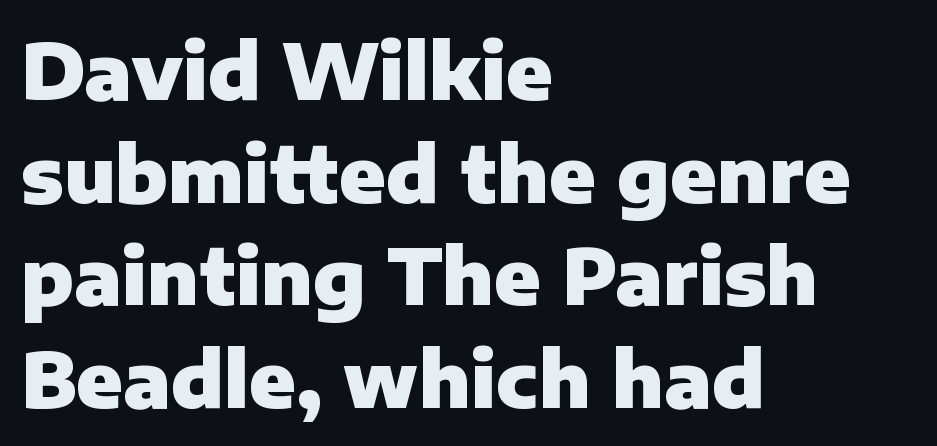
The image shows 76 px heavy sans-serif type, upright; set left-aligned, normal line spacing (1.35x), normal letter spacing, not underlined; low stroke contrast and a medium x-height.
